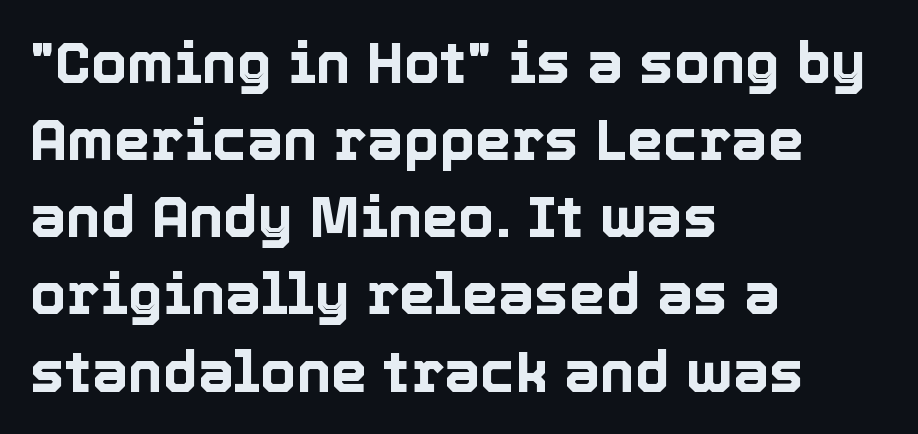
{"italic": "no", "width": "normal", "x_height": "medium", "monospaced": "no", "underline": "no", "align": "left", "line_spacing": "normal", "line_spacing_ratio": 1.33, "letter_spacing": "normal", "letter_spacing_em": 0.0, "glyph_px": 58}
